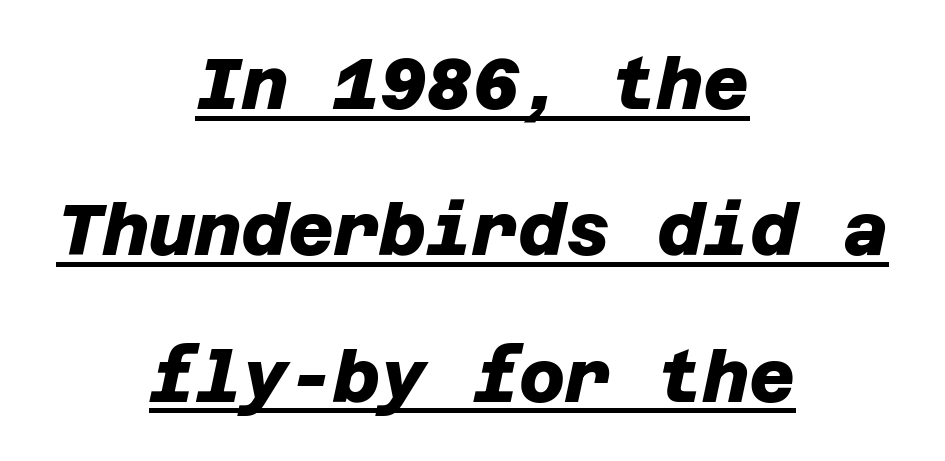
{"serif": "no", "bold": "yes", "weight": "heavy", "width": "normal", "stroke_contrast": "low", "x_height": "large", "underline": "yes", "align": "center", "line_spacing": "loose", "line_spacing_ratio": 2.06, "letter_spacing": "normal", "letter_spacing_em": 0.0, "glyph_px": 71}
